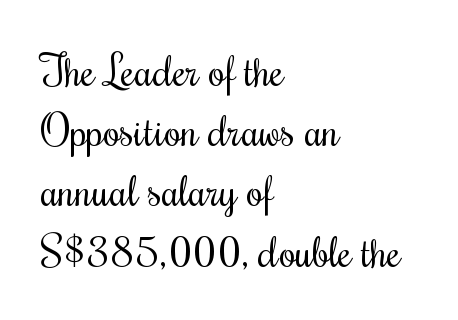
Leading: standard. Caption: standard tracking, unaltered. Descenders hang freely into open space. Line beginnings align vertically; line endings do not.
